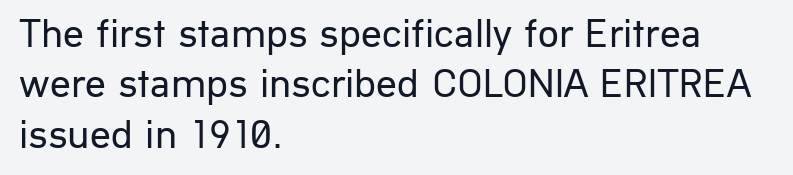
{"serif": "no", "italic": "no", "bold": "no", "weight": "regular", "width": "normal", "stroke_contrast": "low", "x_height": "medium", "monospaced": "no", "underline": "no", "align": "left", "line_spacing_ratio": 1.23, "letter_spacing": "normal", "letter_spacing_em": 0.0, "glyph_px": 41}
